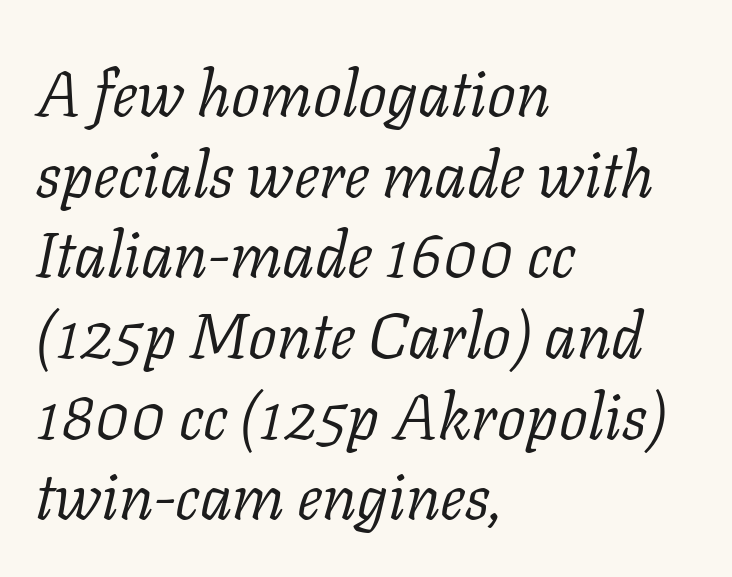
{"serif": "yes", "italic": "yes", "lean": "right", "slant_degrees": 11, "bold": "no", "weight": "light", "width": "normal", "stroke_contrast": "low", "x_height": "medium", "monospaced": "no", "underline": "no", "align": "left", "line_spacing": "normal", "line_spacing_ratio": 1.26, "letter_spacing": "normal", "letter_spacing_em": 0.0, "glyph_px": 64}
